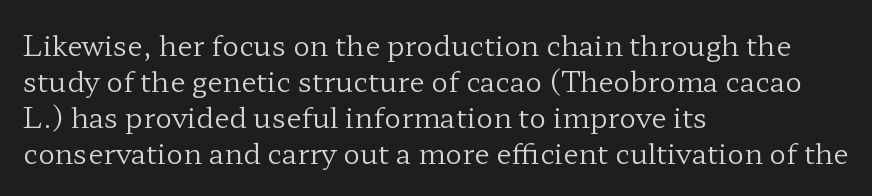
The image shows 28 px regular-weight, wide serif type, upright; set left-aligned, normal line spacing (1.28x), normal letter spacing, not underlined; low stroke contrast and a medium x-height.
